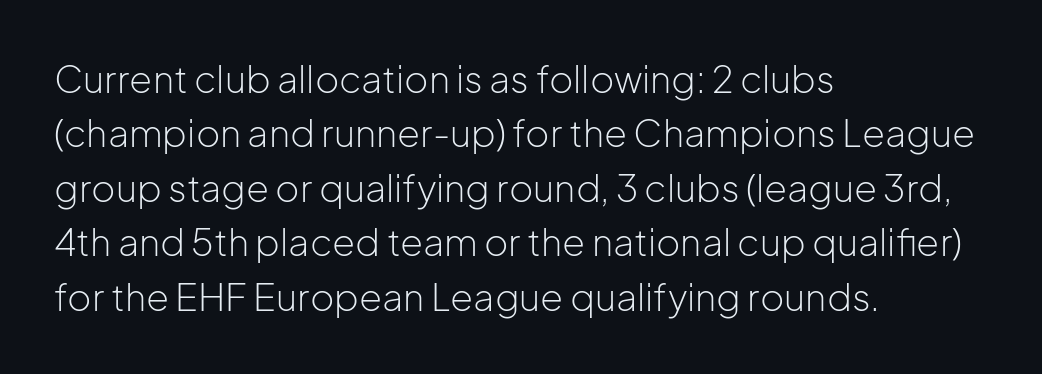
Varying glyph widths throughout — classic text-font behaviour. Look at the bottom of the vertical strokes: they stop flat, with no serifs. Honestly, the row spacing looks completely unremarkable. The passage shown is not bold in any degree.
